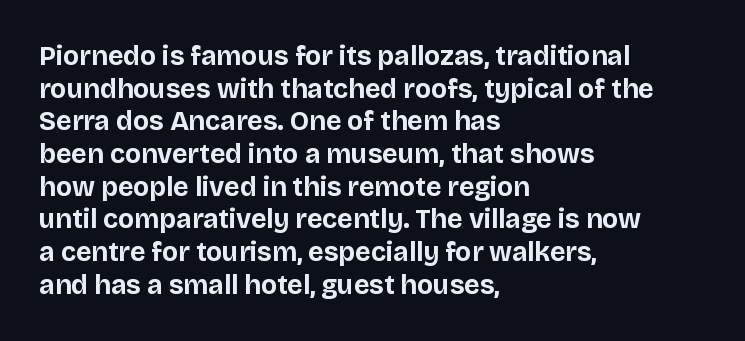
Q: Is the text bold? A: Yes.
Q: Is the text italic (slanted)? A: No, it is upright.
Q: Is the text underlined? A: No.
Q: How is the paragraph aligned? A: Left-aligned.
Q: Is the spacing between letters normal or unusually wide? A: Normal.
